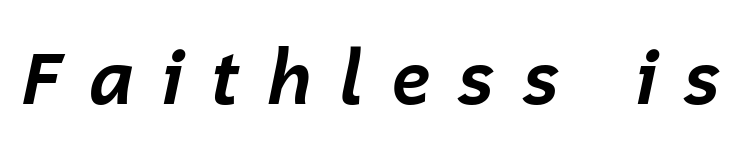
Is this a fixed-width face? No — the glyphs have proportional, varying widths. The type is letterspaced generously, with wide tracking. Typesetter's note: full bold, strokes at maximum text heaviness. The space directly below the letters is spotless. Italic? Definitely — the glyphs are oblique.
